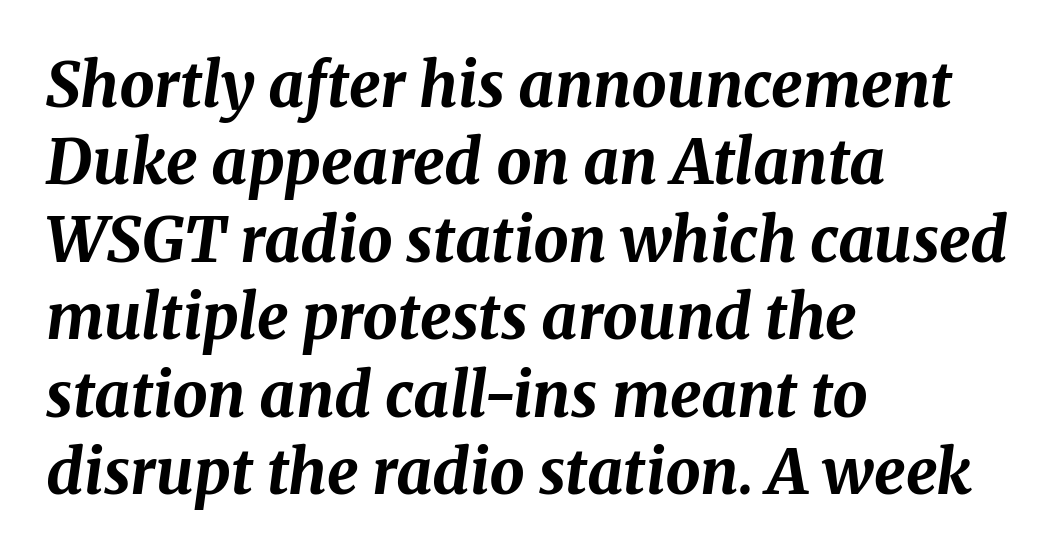
{"italic": "yes", "lean": "right", "slant_degrees": 8, "bold": "yes", "weight": "bold", "width": "normal", "stroke_contrast": "medium", "x_height": "medium", "monospaced": "no", "underline": "no", "align": "left", "line_spacing": "normal", "line_spacing_ratio": 1.25, "letter_spacing": "normal", "letter_spacing_em": 0.0, "glyph_px": 62}
